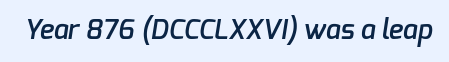
{"bold": "semi", "underline": "no", "letter_spacing": "normal", "letter_spacing_em": 0.0, "glyph_px": 27}
